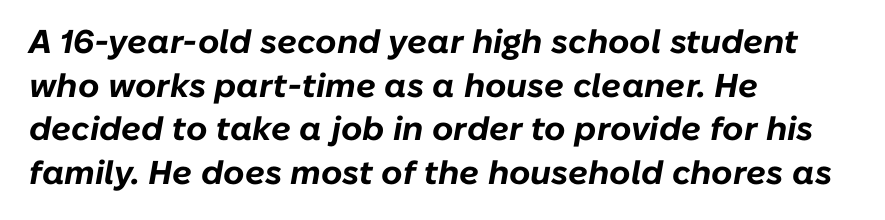
{"italic": "yes", "lean": "right", "slant_degrees": 10, "bold": "yes", "weight": "bold", "width": "normal", "stroke_contrast": "low", "x_height": "medium", "monospaced": "no", "underline": "no", "align": "left", "line_spacing": "normal", "line_spacing_ratio": 1.32, "letter_spacing": "normal", "letter_spacing_em": 0.0, "glyph_px": 33}
